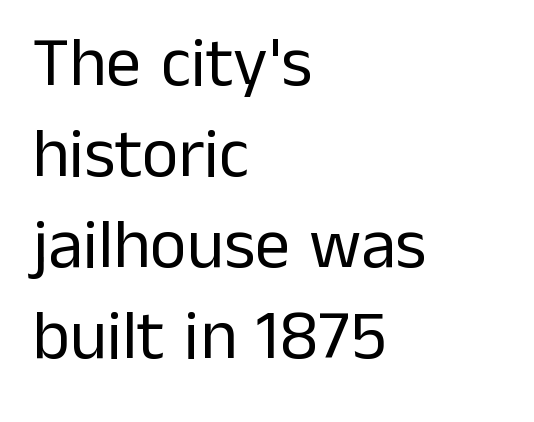
{"serif": "no", "italic": "no", "bold": "no", "weight": "regular", "width": "normal", "stroke_contrast": "low", "x_height": "medium", "monospaced": "no", "underline": "no", "align": "left", "line_spacing": "normal", "line_spacing_ratio": 1.3, "letter_spacing": "normal", "letter_spacing_em": 0.0, "glyph_px": 70}
